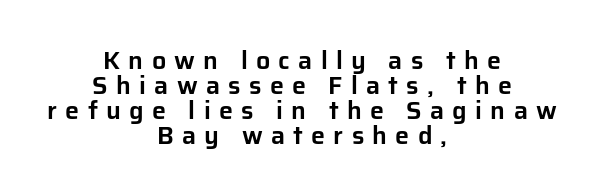
Both edges are ragged and mirror each other, which tells us the setting is centered. Vertical spacing — tight. Tall strokes in this sample are plumb rather than angled. The face used here is rendered with a markedly widened letterfit.
